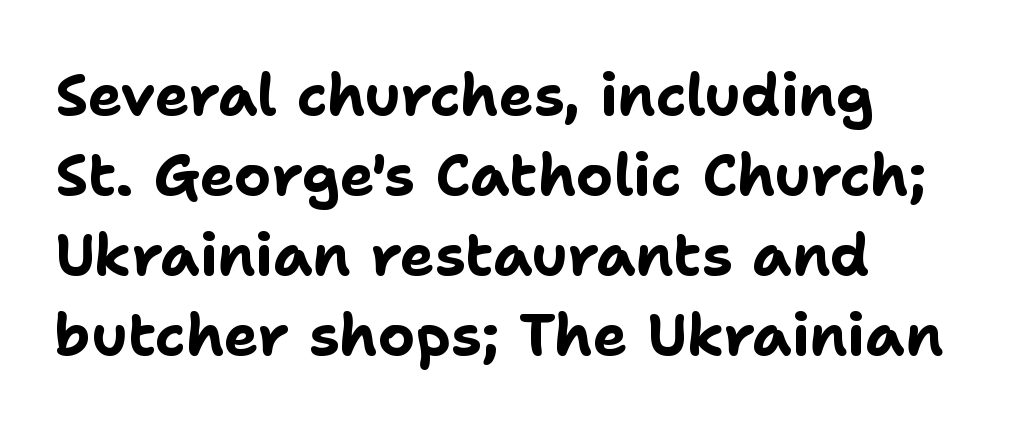
{"serif": "no", "italic": "no", "bold": "yes", "weight": "bold", "width": "normal", "stroke_contrast": "low", "x_height": "medium", "monospaced": "no", "underline": "no", "line_spacing": "normal", "line_spacing_ratio": 1.38, "letter_spacing": "normal", "letter_spacing_em": 0.0, "glyph_px": 58}
